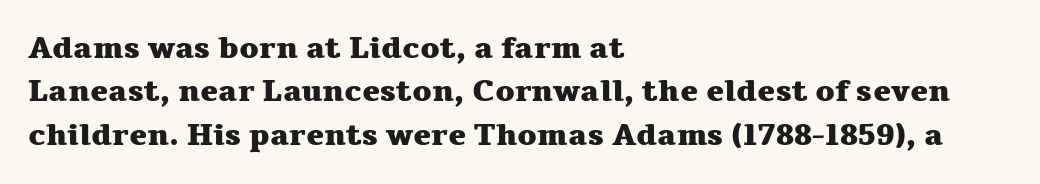
{"serif": "yes", "italic": "no", "bold": "yes", "weight": "heavy", "width": "wide", "stroke_contrast": "medium", "x_height": "medium", "monospaced": "no", "underline": "no", "align": "left", "line_spacing": "normal", "line_spacing_ratio": 1.45, "letter_spacing": "normal", "letter_spacing_em": 0.0, "glyph_px": 30}
